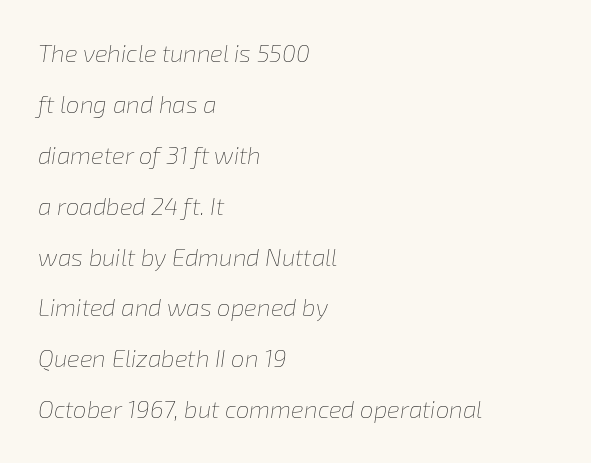
The image shows 24 px text type, italic (leaning right); set left-aligned, loose line spacing (2.12x), normal letter spacing, not underlined.
